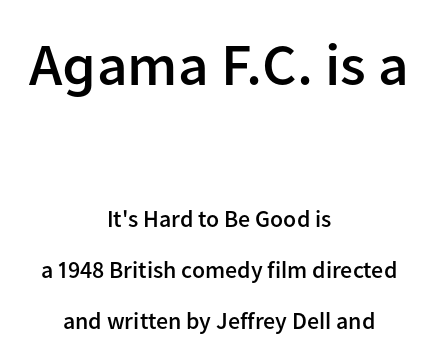
The image shows 60 px semibold sans-serif type, upright; set centered, loose line spacing (2.13x), normal letter spacing, not underlined; the first (top) block is 2.5x larger; low stroke contrast and a medium x-height.
